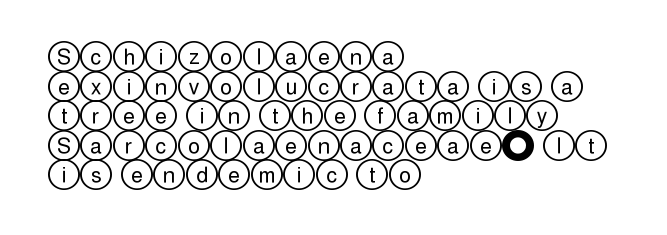
The image shows 21 px text type, upright; set left-aligned, normal line spacing (1.41x), normal letter spacing, not underlined.
